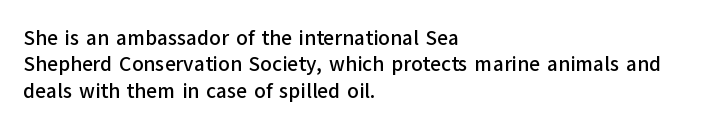
{"italic": "no", "underline": "no", "align": "left", "line_spacing": "normal", "line_spacing_ratio": 1.26, "letter_spacing": "normal", "letter_spacing_em": 0.0, "glyph_px": 21}
